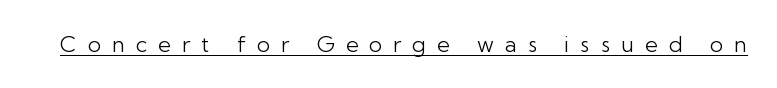
The tracking reads as deliberately expanded to a designer's eye. On a weight scale, this lands at 450 or below. The words here are underlined. The letters stand straight up with perfectly vertical stems.
